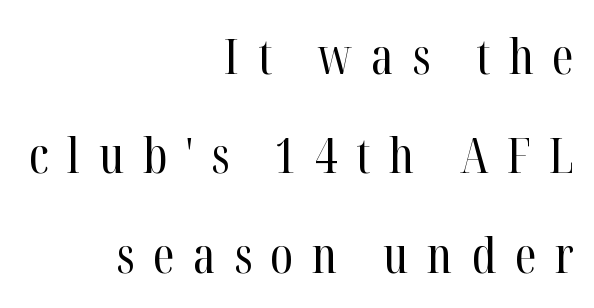
The image shows 50 px regular-weight, condensed serif type, upright; set right-aligned, loose line spacing (1.99x), unusually wide letter spacing (+0.37 em), not underlined; high stroke contrast and a medium x-height.
